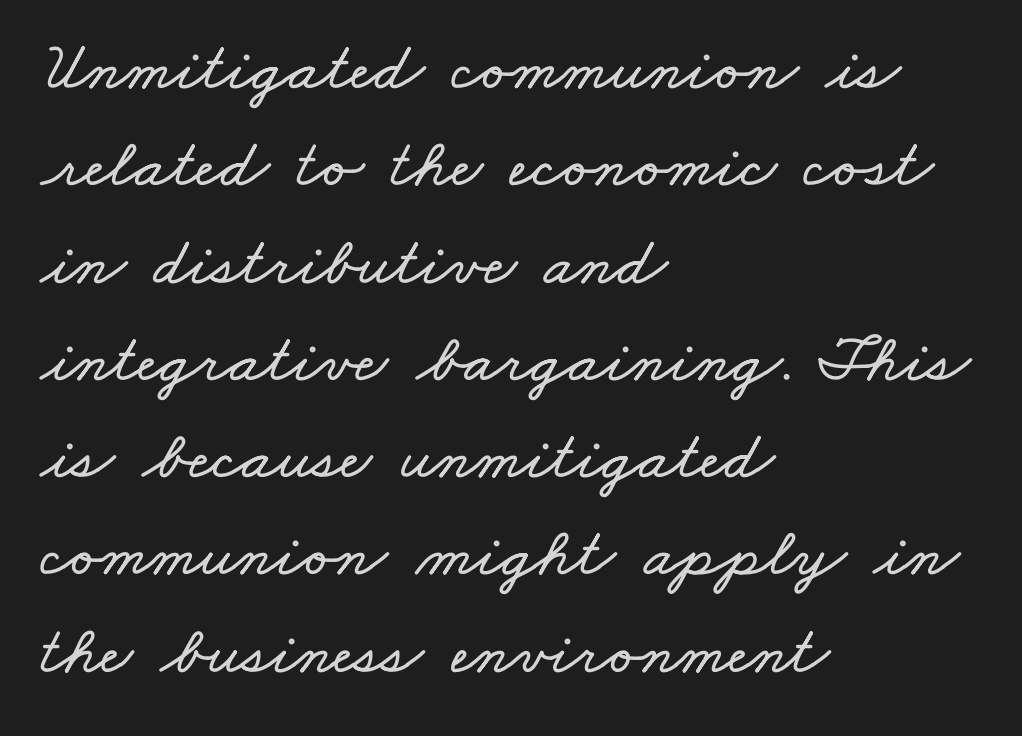
The setting favours the left margin, as ordinary paragraphs usually do. These lines are rendered in a variable-pitch font. Here the glyphs are tracked normally, forming tight word shapes. The glyphs are unaccompanied by any horizontal stroke below them. The vertical gap from one line to the next is medium.
